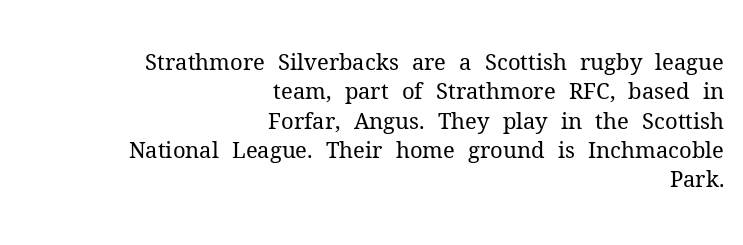
The cut favours lightness, reaching ordinary text weight at its darkest. The rows are spaced the way most documents space them. Lines of text with bare space underneath. This rendering leaves character spacing at its baseline value. One-word summary of the alignment: right. This is roman type, the default non-slanted kind.
